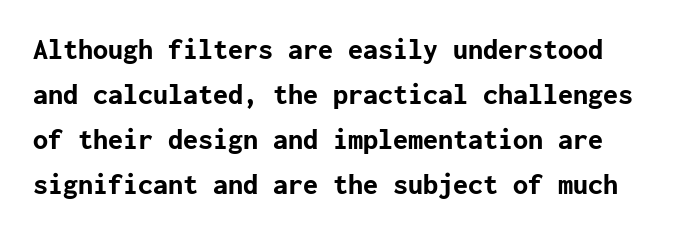
{"serif": "no", "italic": "no", "bold": "yes", "weight": "bold", "width": "normal", "stroke_contrast": "low", "x_height": "medium", "underline": "no", "line_spacing": "normal", "line_spacing_ratio": 1.5, "letter_spacing": "normal", "letter_spacing_em": 0.0, "glyph_px": 30}
